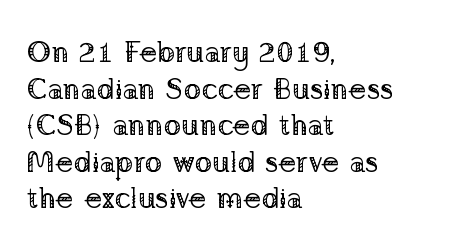
Compared with typical body copy, the letter spacing here is the same. No word sits above an underline. You can tell from the footed stems that serif type was used. Posture: vertical. The text block is weighted toward the left margin, trailing off unevenly rightward. Think of a printed novel: that variable character pitch is what you see here.
